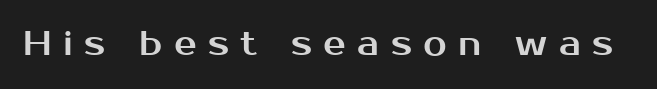
Plain, unruled lines of type. Unlike italic type, these characters show no tilt at all. The characters display no serif detailing; their extremities are plain. Think of a printed novel: that variable character pitch is what you see here. Display-style spreading of the glyphs; the letterfit is very open.
